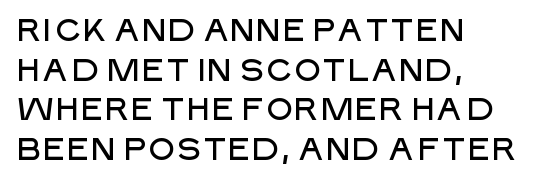
The strip under each line holds only bare page. Which margin do the lines hug? The left one — the right edge is uneven. No italicization has been applied; the sample stays upright. Normally led — the rows are evenly, conventionally spaced.
